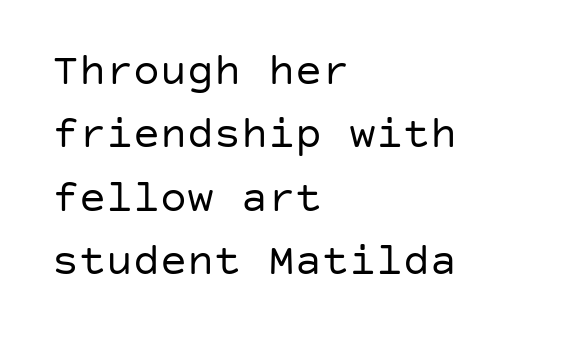
The image shows 45 px regular-weight sans-serif type, upright; set left-aligned, normal line spacing (1.41x), normal letter spacing, not underlined; low stroke contrast and a large x-height.
